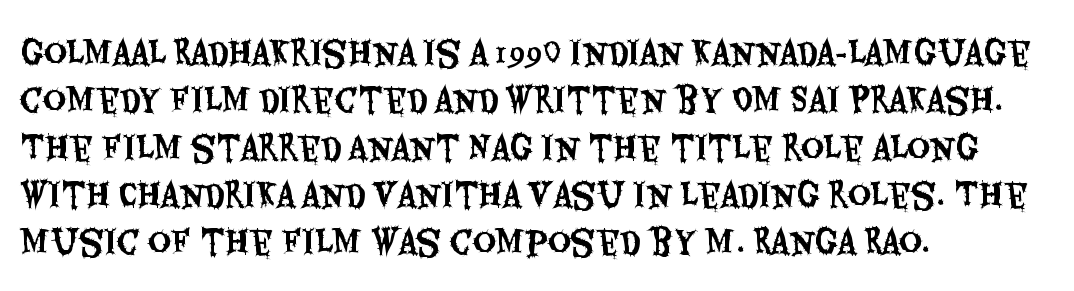
Is this a fixed-width face? No — the glyphs have proportional, varying widths. The lines in this sample share a left origin and differ only in where they stop. The typography opts for an upright posture over an oblique one. Serifs: no, the terminals of the letterforms are clean. The tracking reads as untouched default to a designer's eye. Any mark beneath the type? The region is blank.
